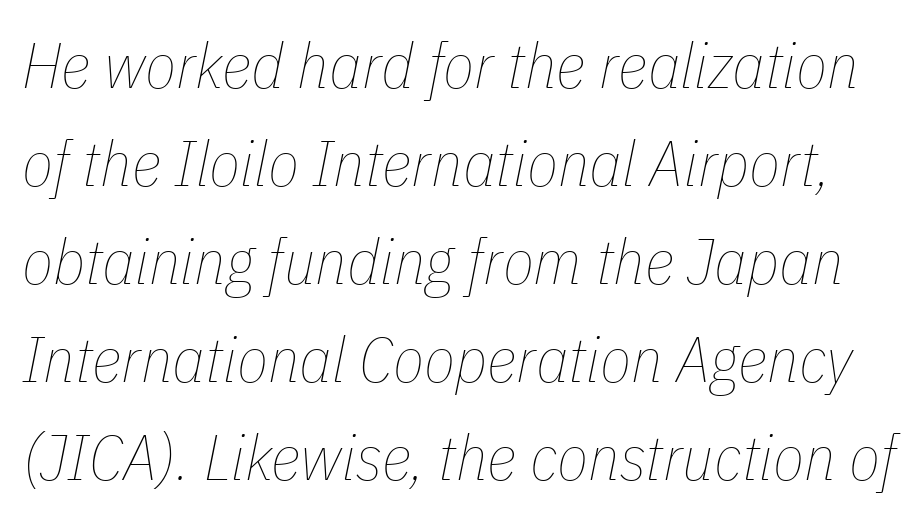
The strip under each line holds only bare page. Style check: oblique. Observe the ordinary spacing: letters are neighbours, not strangers. No extra ink here — the face is not bold.
